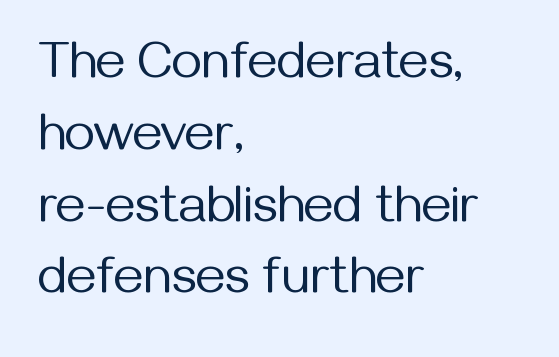
Q: Is the text bold? A: No.
Q: Is the text italic (slanted)? A: No, it is upright.
Q: Is the typeface a serif or a sans-serif typeface? A: Sans-serif.
Q: Is the text underlined? A: No.
Q: How is the paragraph aligned? A: Left-aligned.
Q: Is the spacing between letters normal or unusually wide? A: Normal.
Q: Is the spacing between lines tight, normal or loose? A: Normal.
Q: Width (condensed, normal, or wide)? A: Normal.
Q: Stroke contrast? A: Medium.
Q: x-height? A: Medium.
Q: Monospaced? A: No.
